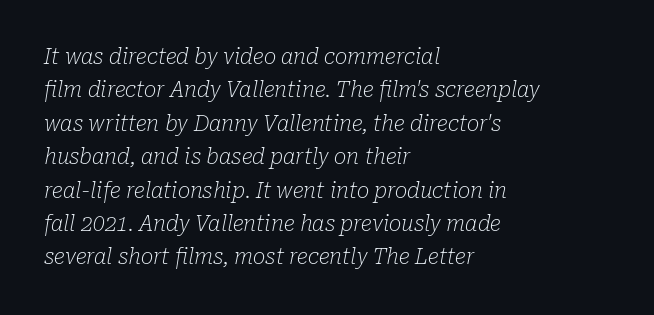
{"italic": "yes", "lean": "right", "slant_degrees": 10, "bold": "no", "underline": "no", "align": "left", "line_spacing": "normal", "line_spacing_ratio": 1.59, "letter_spacing": "normal", "letter_spacing_em": 0.0, "glyph_px": 21}
